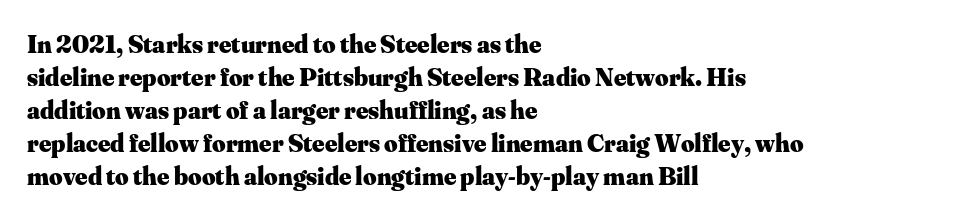
Q: Is the text bold? A: Yes.
Q: Is the text italic (slanted)? A: No, it is upright.
Q: Is the text underlined? A: No.
Q: How is the paragraph aligned? A: Left-aligned.
Q: Is the spacing between letters normal or unusually wide? A: Normal.
Q: Is the spacing between lines tight, normal or loose? A: Normal.
